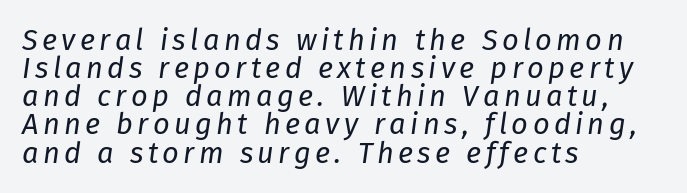
{"italic": "yes", "lean": "right", "slant_degrees": 8, "bold": "no", "weight": "regular", "width": "normal", "stroke_contrast": "low", "x_height": "medium", "monospaced": "no", "underline": "no", "align": "left", "line_spacing": "tight", "line_spacing_ratio": 0.97, "glyph_px": 29}
